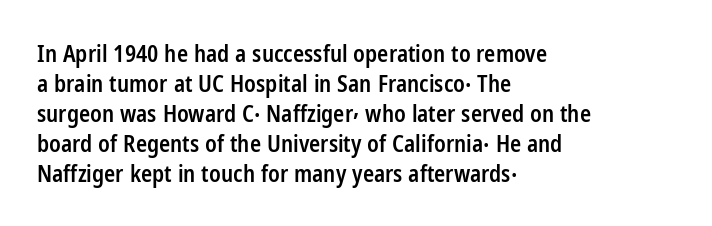
The image shows 23 px text type, upright; set left-aligned, normal line spacing (1.3x), normal letter spacing, not underlined.
